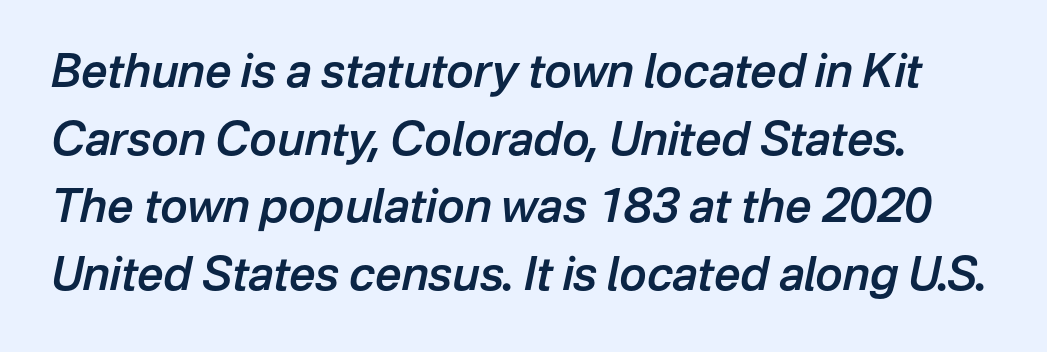
{"italic": "yes", "lean": "right", "slant_degrees": 12, "bold": "semi", "weight": "semibold", "width": "normal", "stroke_contrast": "low", "x_height": "medium", "monospaced": "no", "underline": "no", "line_spacing": "normal", "line_spacing_ratio": 1.47, "letter_spacing": "normal", "letter_spacing_em": 0.0, "glyph_px": 46}
